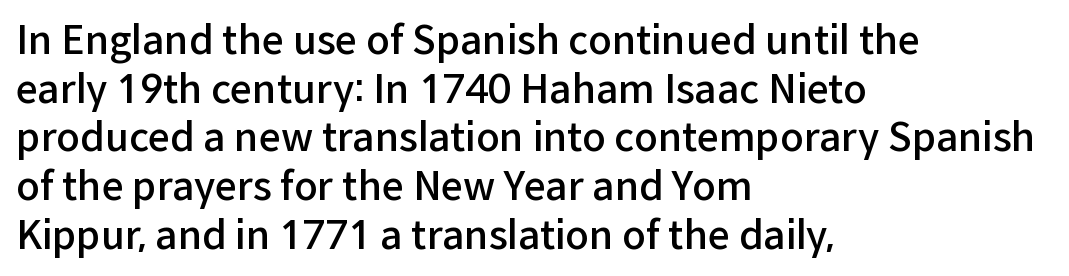
Decoration check: the copy has no underline. You can tell from the bare stems that sans-serif type was used. Typesetter's note: demi weight, one step under bold. It's the straight-up-and-down kind of type. The rendering anchors every line to the left-hand side.
